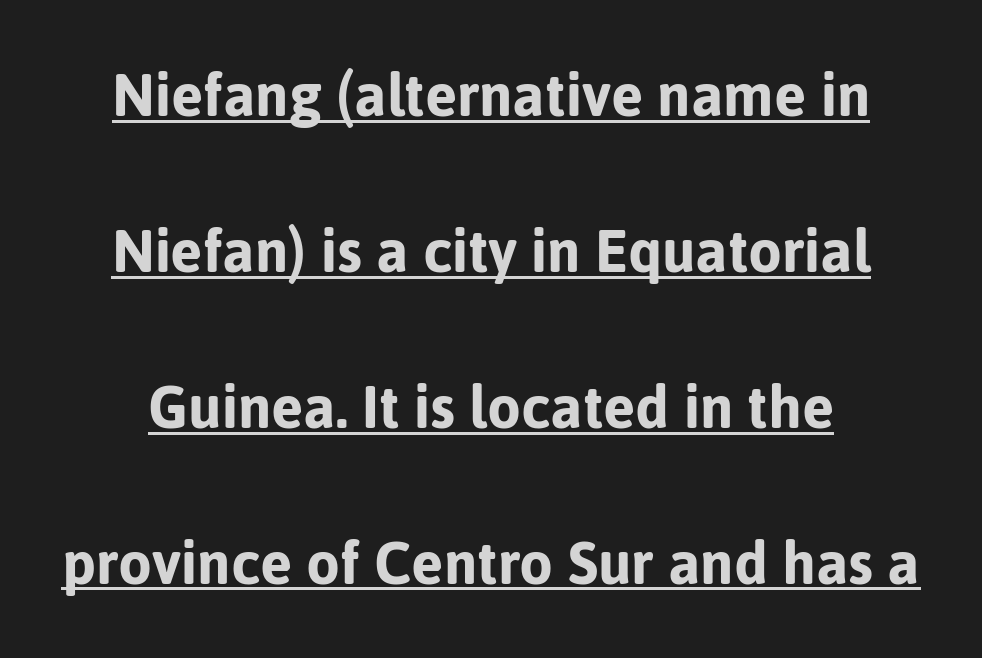
{"serif": "no", "italic": "no", "width": "normal", "stroke_contrast": "low", "x_height": "medium", "monospaced": "no", "underline": "yes", "align": "center", "line_spacing": "loose", "line_spacing_ratio": 2.26, "letter_spacing": "normal", "letter_spacing_em": 0.0, "glyph_px": 69}
